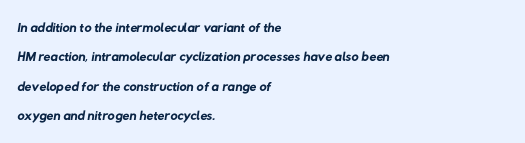
{"bold": "no", "underline": "no", "align": "left", "line_spacing": "normal", "line_spacing_ratio": 1.47, "letter_spacing": "normal", "letter_spacing_em": 0.0, "glyph_px": 20}
